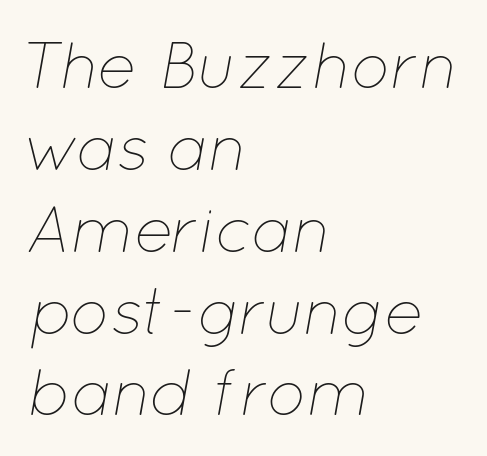
The image shows 66 px thin type, italic (leaning right); set left-aligned, line spacing 1.24x, normal letter spacing, not underlined; low stroke contrast and a medium x-height.
